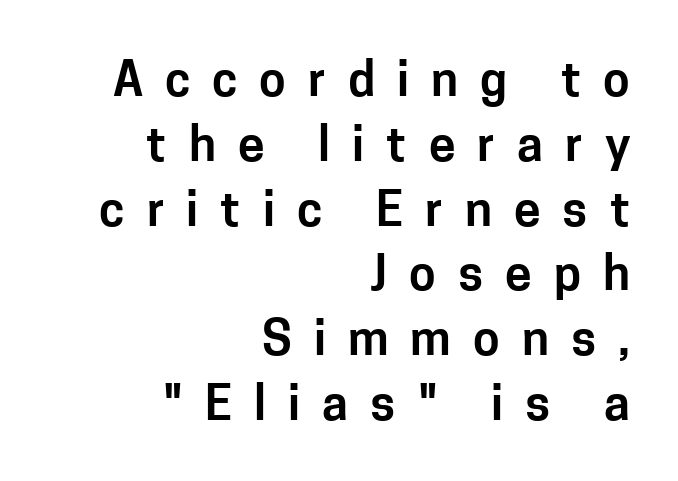
The image shows 48 px sans-serif type, upright; set right-aligned, normal line spacing (1.35x), unusually wide letter spacing (+0.46 em), not underlined; low stroke contrast and a medium x-height.
